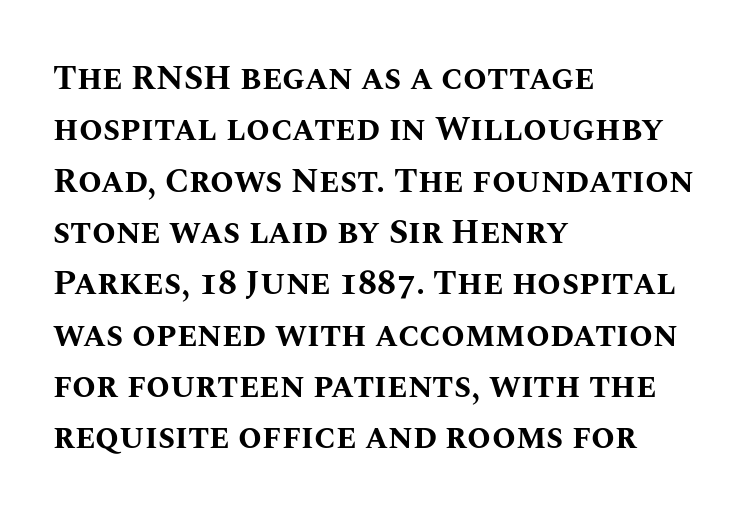
The image shows 34 px bold type, upright; set left-aligned, normal line spacing (1.51x), normal letter spacing, not underlined; medium stroke contrast and a large x-height.
